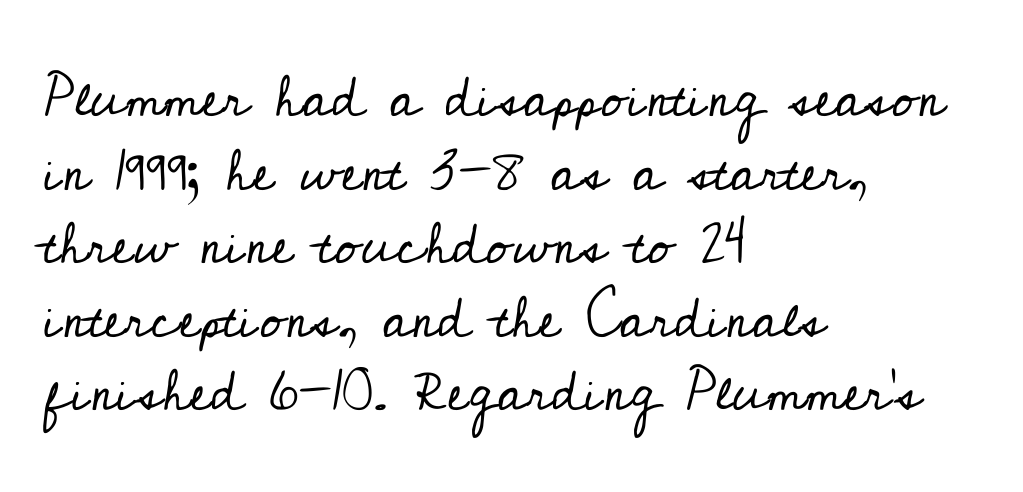
You can tell from the footed stems that serif type was used. Counters stay open thanks to moderate or lighter strokes. Check the space under the baseline: it is left empty. The letters advance in unequal steps, a hallmark of proportional type.
